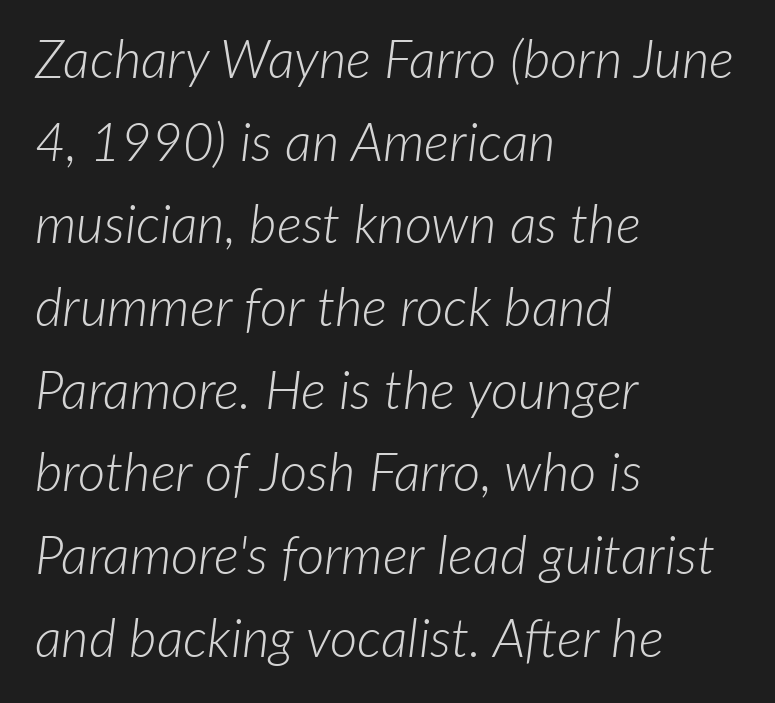
The image shows 53 px light type, italic (leaning right); set left-aligned, normal line spacing (1.56x), normal letter spacing, not underlined; low stroke contrast and a medium x-height.
